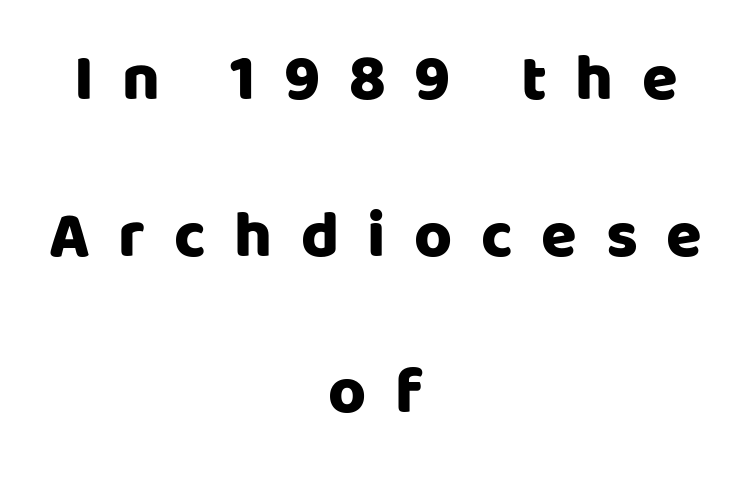
Q: Is the text bold? A: Yes.
Q: Is the text italic (slanted)? A: No, it is upright.
Q: Is the typeface a serif or a sans-serif typeface? A: Sans-serif.
Q: Is the text underlined? A: No.
Q: How is the paragraph aligned? A: Centered.
Q: Is the spacing between letters normal or unusually wide? A: Unusually wide.
Q: Is the spacing between lines tight, normal or loose? A: Loose.
Q: Width (condensed, normal, or wide)? A: Normal.
Q: Stroke contrast? A: Low.
Q: x-height? A: Large.
Q: Monospaced? A: No.
